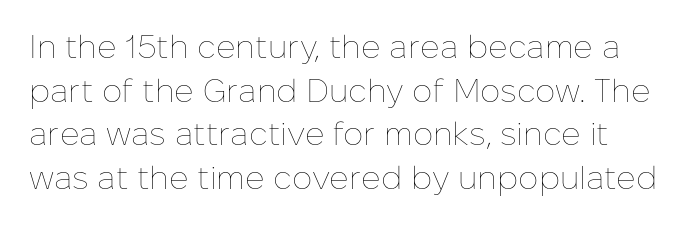
Q: Is the text bold? A: No.
Q: Is the text italic (slanted)? A: No, it is upright.
Q: Is the text underlined? A: No.
Q: Is the spacing between letters normal or unusually wide? A: Normal.
Q: Is the spacing between lines tight, normal or loose? A: Normal.
Q: Width (condensed, normal, or wide)? A: Normal.
Q: Stroke contrast? A: Low.
Q: x-height? A: Medium.
Q: Monospaced? A: No.
